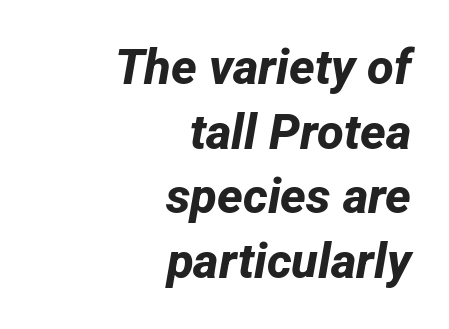
The image shows 49 px bold sans-serif type; set right-aligned, normal line spacing (1.32x), normal letter spacing, not underlined; low stroke contrast and a medium x-height.
